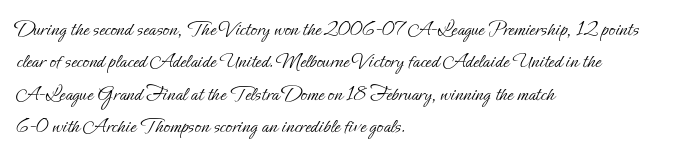
{"bold": "no", "underline": "no", "align": "left", "line_spacing": "normal", "line_spacing_ratio": 1.54, "letter_spacing": "normal", "letter_spacing_em": 0.0, "glyph_px": 21}
